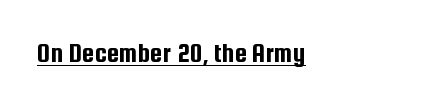
Q: Is the text italic (slanted)? A: No, it is upright.
Q: Is the typeface a serif or a sans-serif typeface? A: Sans-serif.
Q: Is the text underlined? A: Yes.
Q: Is the spacing between letters normal or unusually wide? A: Normal.
Q: Width (condensed, normal, or wide)? A: Condensed.
Q: Stroke contrast? A: Low.
Q: x-height? A: Medium.
Q: Monospaced? A: No.
